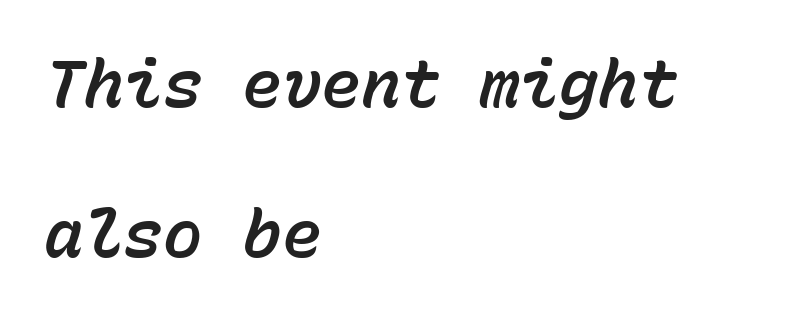
{"italic": "yes", "lean": "right", "slant_degrees": 15, "width": "normal", "stroke_contrast": "low", "x_height": "medium", "monospaced": "yes", "underline": "no", "align": "left", "line_spacing": "loose", "line_spacing_ratio": 2.28, "letter_spacing": "normal", "letter_spacing_em": 0.0, "glyph_px": 66}
